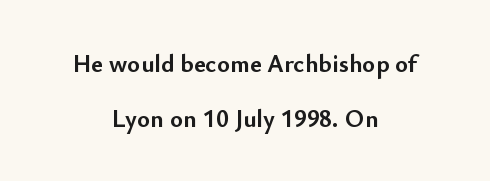
{"italic": "no", "bold": "yes", "underline": "no", "align": "center", "line_spacing": "loose", "line_spacing_ratio": 2.22, "letter_spacing": "normal", "letter_spacing_em": 0.0, "glyph_px": 25}
